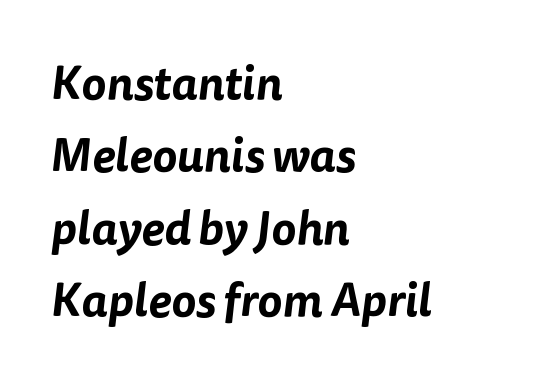
The image shows 47 px sans-serif type; set left-aligned, normal line spacing (1.54x), normal letter spacing, not underlined; low stroke contrast and a medium x-height.
